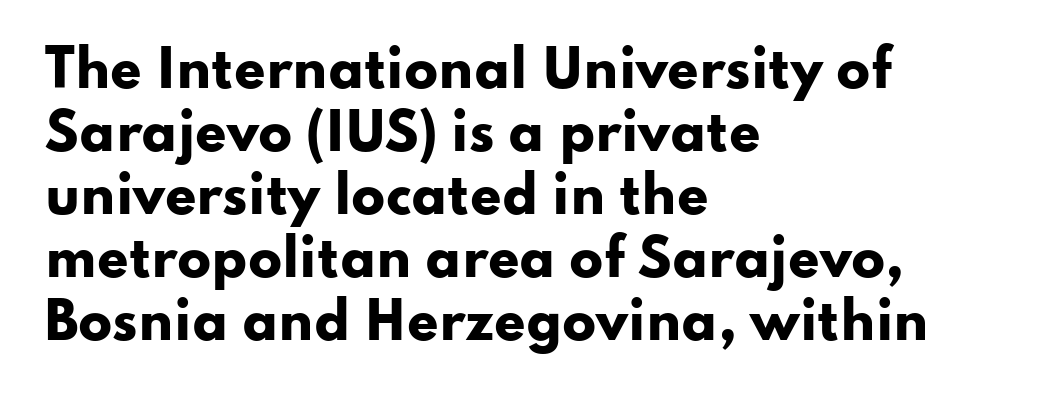
Q: Is the text bold? A: Yes.
Q: Is the text italic (slanted)? A: No, it is upright.
Q: Is the typeface a serif or a sans-serif typeface? A: Sans-serif.
Q: Is the text underlined? A: No.
Q: How is the paragraph aligned? A: Left-aligned.
Q: Is the spacing between letters normal or unusually wide? A: Normal.
Q: Is the spacing between lines tight, normal or loose? A: Normal.
Q: Width (condensed, normal, or wide)? A: Wide.
Q: Stroke contrast? A: Low.
Q: x-height? A: Small.
Q: Monospaced? A: No.
